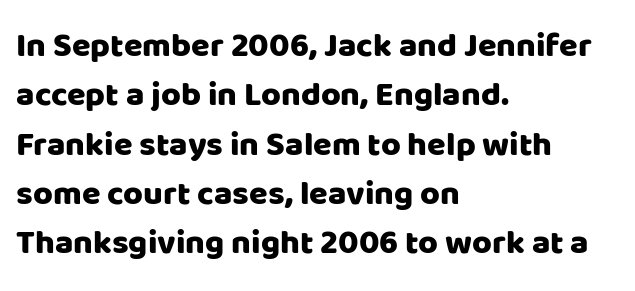
Nobody touched the tracking dial on this one. The rag falls on the right side of this text block. The typeface chosen for these lines omits serifs. In terms of posture, this sample is upright.
